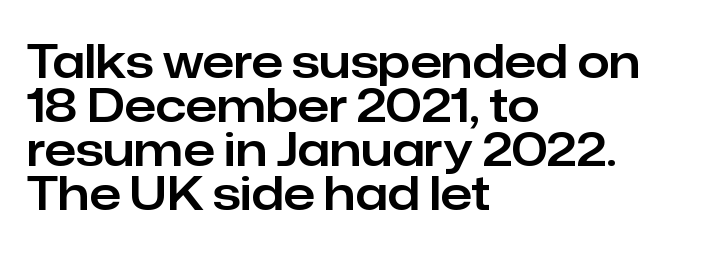
Q: Is the text italic (slanted)? A: No, it is upright.
Q: Is the typeface a serif or a sans-serif typeface? A: Sans-serif.
Q: Is the text underlined? A: No.
Q: How is the paragraph aligned? A: Left-aligned.
Q: Is the spacing between letters normal or unusually wide? A: Normal.
Q: Is the spacing between lines tight, normal or loose? A: Tight.
Q: Width (condensed, normal, or wide)? A: Normal.
Q: Stroke contrast? A: Low.
Q: x-height? A: Medium.
Q: Monospaced? A: No.
